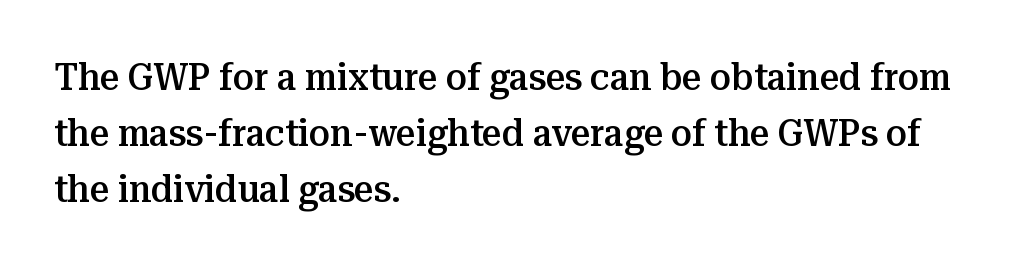
Q: Is the text bold? A: Semi-bold.
Q: Is the text italic (slanted)? A: No, it is upright.
Q: Is the typeface a serif or a sans-serif typeface? A: Serif.
Q: Is the text underlined? A: No.
Q: How is the paragraph aligned? A: Left-aligned.
Q: Is the spacing between letters normal or unusually wide? A: Normal.
Q: Is the spacing between lines tight, normal or loose? A: Normal.
Q: Width (condensed, normal, or wide)? A: Normal.
Q: Stroke contrast? A: Medium.
Q: x-height? A: Medium.
Q: Monospaced? A: No.
